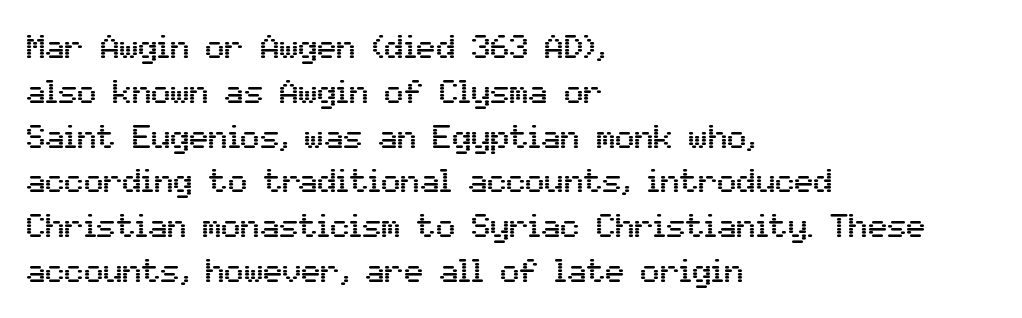
Q: Is the text italic (slanted)? A: No, it is upright.
Q: Is the typeface a serif or a sans-serif typeface? A: Sans-serif.
Q: Is the text underlined? A: No.
Q: How is the paragraph aligned? A: Left-aligned.
Q: Is the spacing between letters normal or unusually wide? A: Normal.
Q: Is the spacing between lines tight, normal or loose? A: Normal.
Q: Width (condensed, normal, or wide)? A: Normal.
Q: Stroke contrast? A: Medium.
Q: x-height? A: Medium.
Q: Monospaced? A: No.
